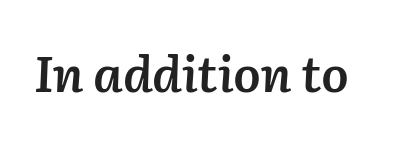
{"italic": "yes", "lean": "right", "slant_degrees": 2, "bold": "semi", "weight": "semibold", "width": "normal", "stroke_contrast": "low", "x_height": "medium", "monospaced": "no", "underline": "no", "letter_spacing": "normal", "letter_spacing_em": 0.0, "glyph_px": 49}
